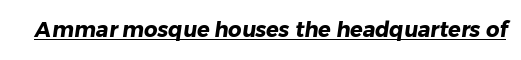
{"bold": "yes", "underline": "yes", "letter_spacing": "normal", "letter_spacing_em": 0.0, "glyph_px": 21}
